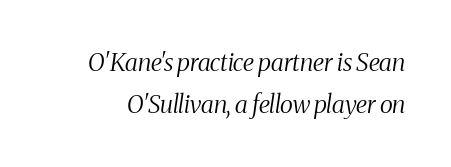
The image shows 25 px text type, italic (leaning right); set normal line spacing (1.7x), normal letter spacing, not underlined.
